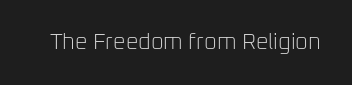
Q: Is the text bold? A: No.
Q: Is the text italic (slanted)? A: No, it is upright.
Q: Is the text underlined? A: No.
Q: Is the spacing between letters normal or unusually wide? A: Normal.
